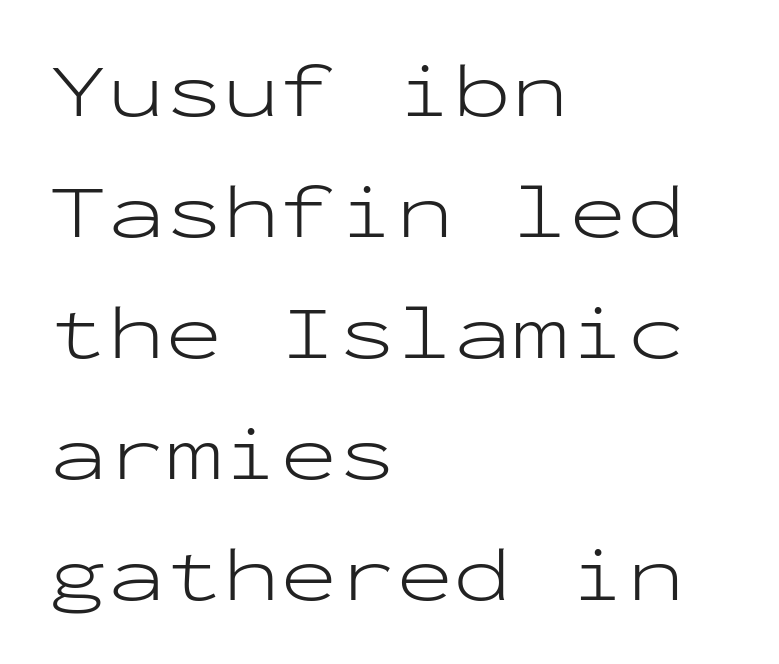
{"serif": "no", "italic": "no", "bold": "no", "weight": "light", "width": "wide", "stroke_contrast": "low", "x_height": "medium", "monospaced": "yes", "underline": "no", "align": "left", "line_spacing": "normal", "line_spacing_ratio": 1.57, "letter_spacing": "normal", "letter_spacing_em": 0.0, "glyph_px": 77}
